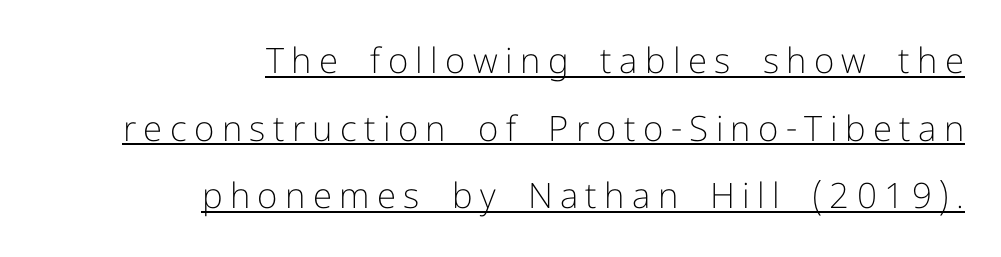
Leading is clearly above the norm, producing a sparse column. The characters are drawn with everyday or finer stroke widths. Does extra space separate the letters? Yes, quite a lot of it. The rendered words wear a rule along their underside.
